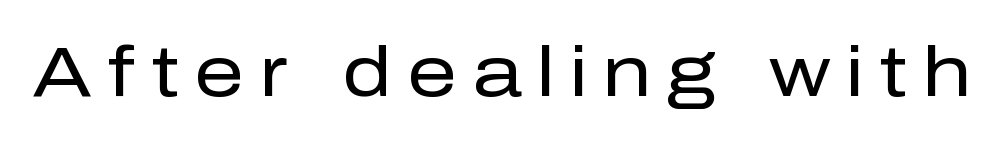
The image shows 70 px regular-weight sans-serif type, upright; set unusually wide letter spacing (+0.22 em), not underlined; low stroke contrast and a medium x-height.
